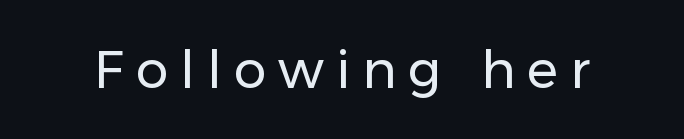
{"serif": "no", "italic": "no", "bold": "no", "weight": "regular", "width": "normal", "stroke_contrast": "low", "x_height": "medium", "monospaced": "no", "underline": "no", "letter_spacing": "wide", "letter_spacing_em": 0.23, "glyph_px": 52}
